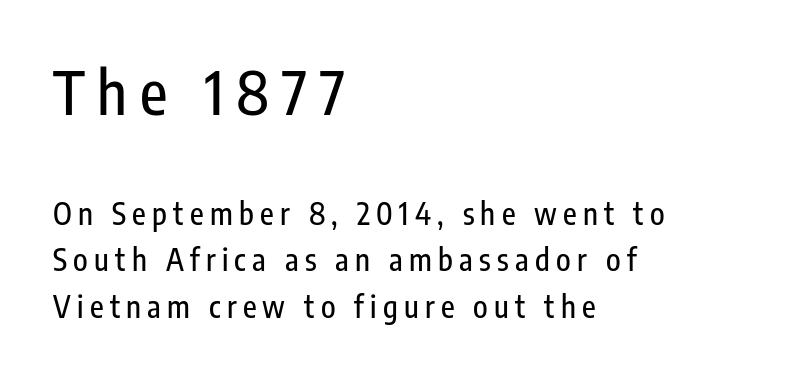
Tall strokes in this sample are plumb rather than angled. Which chunk is bigger? The first one — the top block dwarfs the bottom. This is sans-serif lettering, the kind often seen on screens and signage. The face used here is proportionally spaced, like ordinary book or web type.
